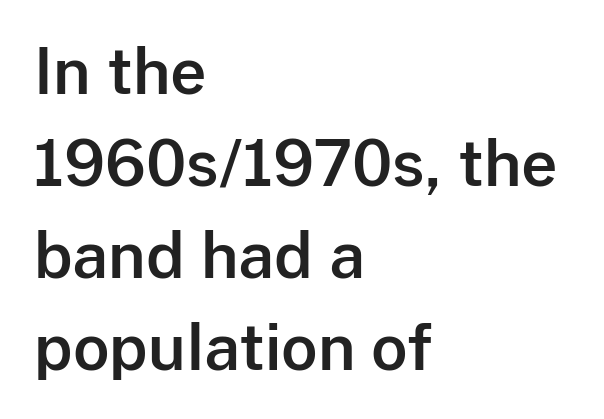
The face used here is proportionally spaced, like ordinary book or web type. Students, observe: this is what conventionally led text looks like. The font family rendered here belongs to the sans-serif group. The typesetter chose a ragged-right arrangement here. In terms of letterspacing, this is plain default setting. Do the letters lean? They stand straight.
